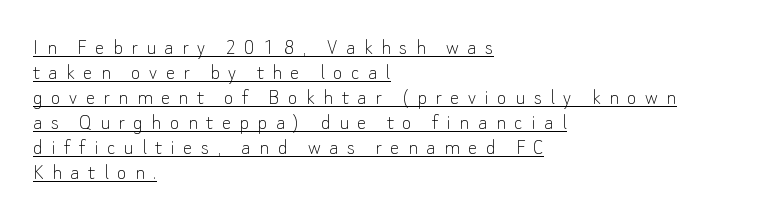
{"italic": "no", "bold": "no", "underline": "yes", "align": "left", "line_spacing": "tight", "line_spacing_ratio": 1.09, "letter_spacing": "wide", "letter_spacing_em": 0.37, "glyph_px": 23}
